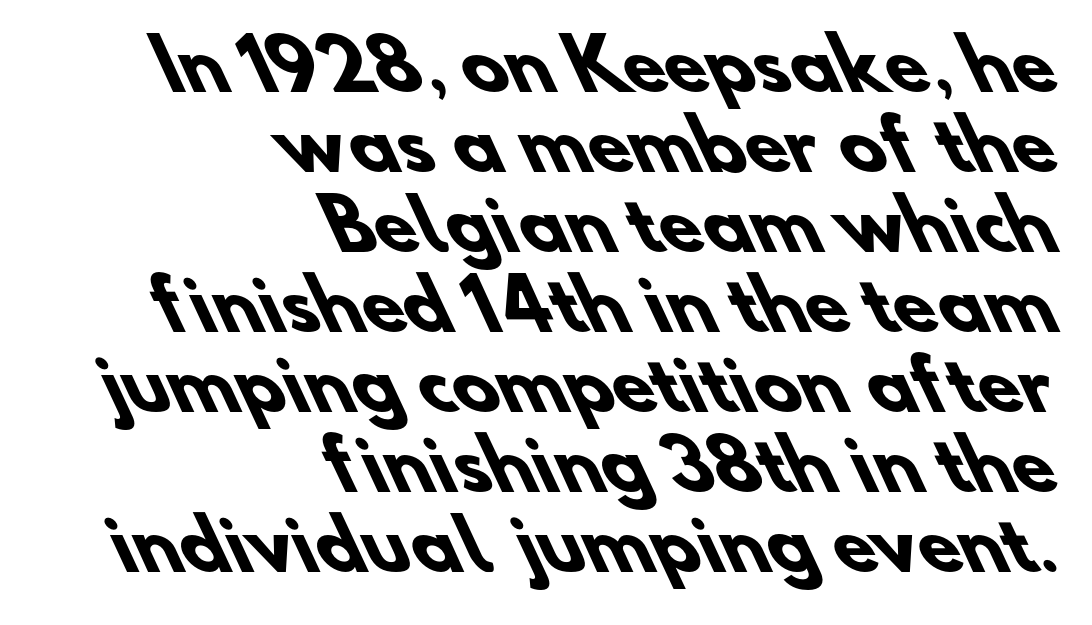
Q: Is the text bold? A: Yes.
Q: Is the typeface a serif or a sans-serif typeface? A: Sans-serif.
Q: Is the text underlined? A: No.
Q: How is the paragraph aligned? A: Right-aligned.
Q: Is the spacing between letters normal or unusually wide? A: Normal.
Q: Width (condensed, normal, or wide)? A: Normal.
Q: Stroke contrast? A: Low.
Q: x-height? A: Small.
Q: Monospaced? A: No.
